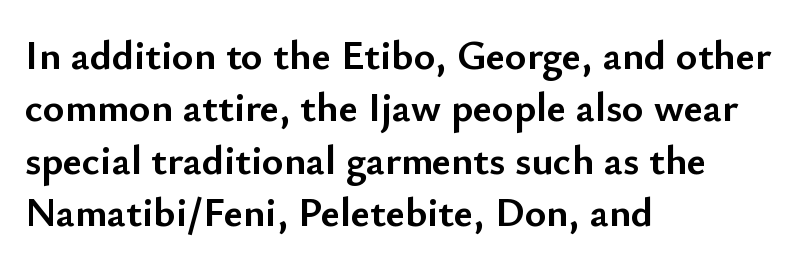
The image shows 41 px semibold sans-serif type, upright; set left-aligned, normal line spacing (1.28x), normal letter spacing, not underlined; low stroke contrast and a small x-height.
